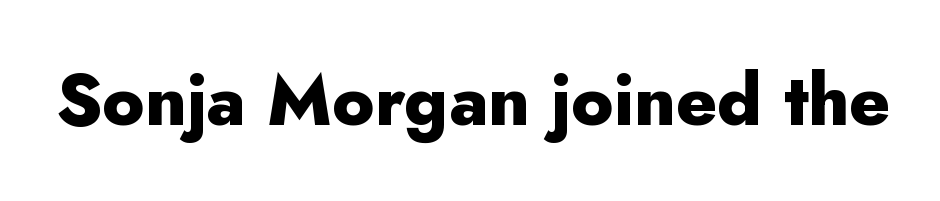
You could not count columns in this text — the font is proportionally spaced. The font is running at its bold setting. Stroke terminals: plain, sans-serif. No extra tracking has been applied to these lines.
